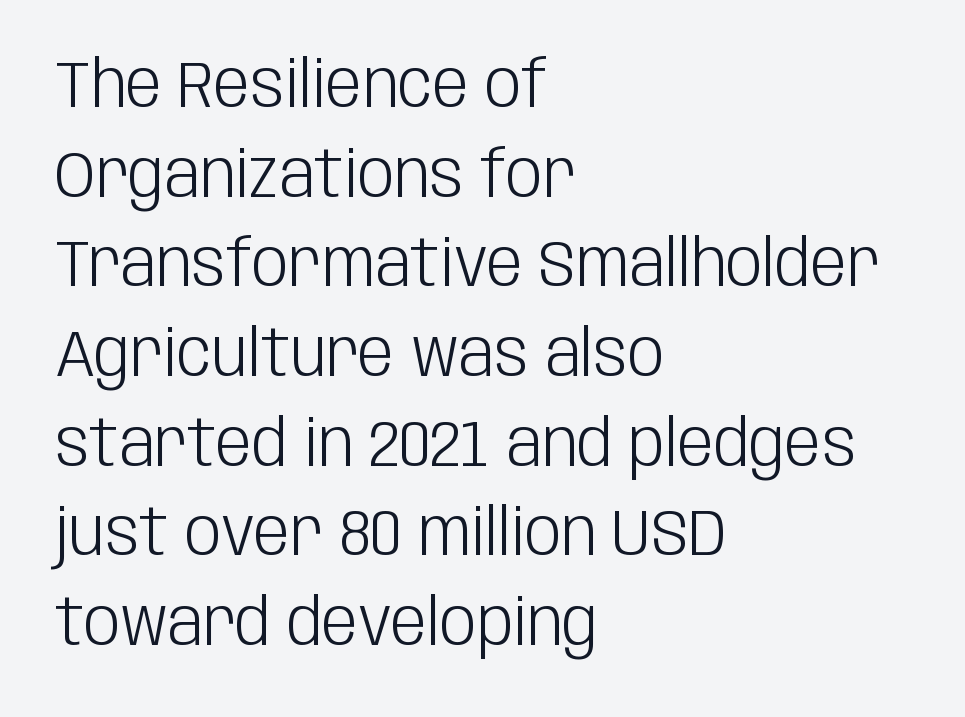
{"serif": "no", "italic": "no", "bold": "no", "weight": "light", "width": "condensed", "stroke_contrast": "low", "x_height": "large", "monospaced": "no", "underline": "no", "align": "left", "line_spacing": "normal", "line_spacing_ratio": 1.38, "letter_spacing": "normal", "letter_spacing_em": 0.0, "glyph_px": 65}
